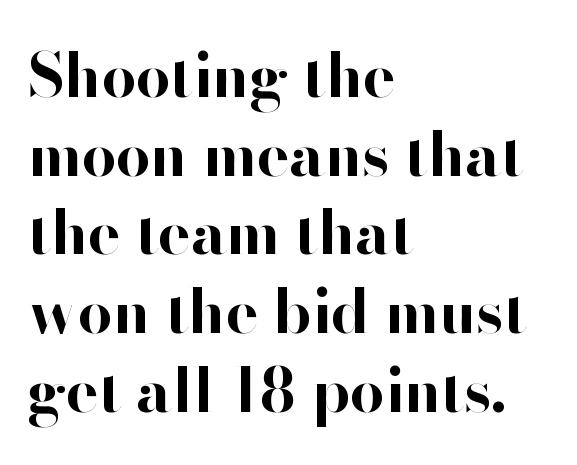
Reading down the block, your eye returns to a fixed left position each line. The designer went with a sans here, leaving each stem footless. You could not count columns in this text — the font is proportionally spaced. The characters look thick and weighty, a clear bold. Plain, unruled lines of type. The rows are spaced the way most documents space them.
